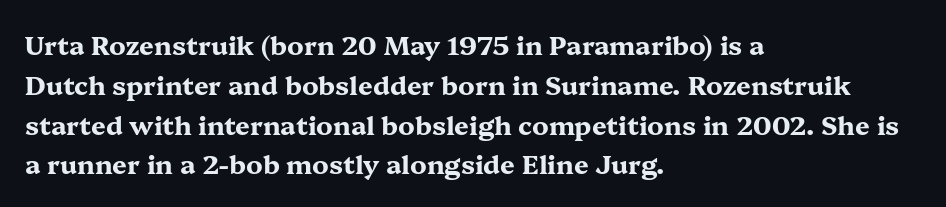
The image shows 26 px bold type, upright; set left-aligned, normal line spacing (1.53x), normal letter spacing, not underlined.
